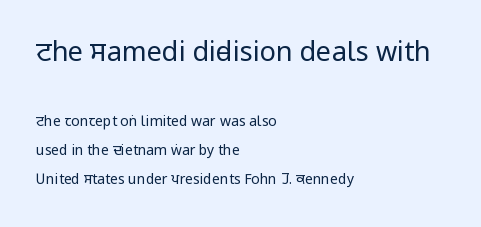
{"italic": "no", "bold": "no", "underline": "no", "align": "left", "line_spacing": "loose", "line_spacing_ratio": 2.07, "letter_spacing": "normal", "letter_spacing_em": 0.0, "larger_block": "first", "size_ratio": 1.93, "glyph_px": 27}
